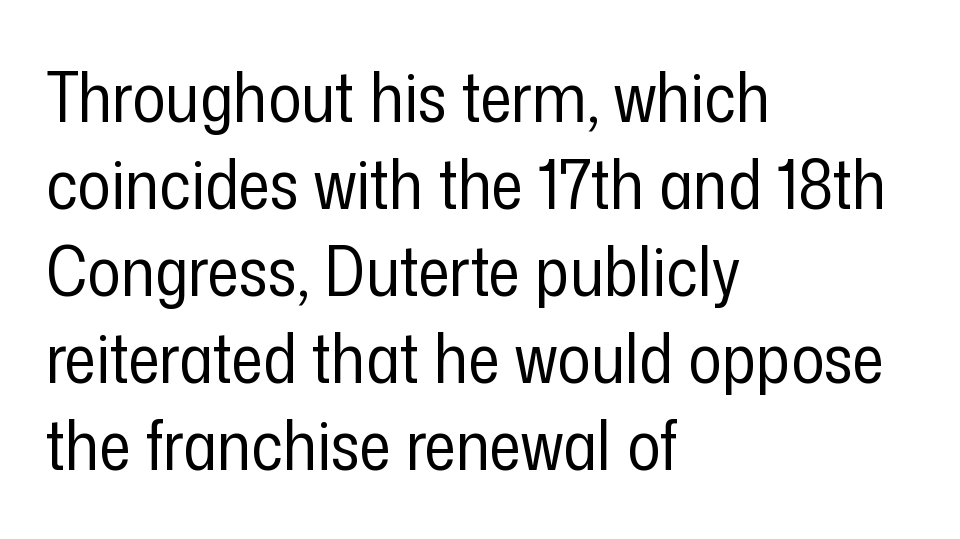
Q: Is the text bold? A: No.
Q: Is the text italic (slanted)? A: No, it is upright.
Q: Is the typeface a serif or a sans-serif typeface? A: Sans-serif.
Q: Is the text underlined? A: No.
Q: How is the paragraph aligned? A: Left-aligned.
Q: Is the spacing between letters normal or unusually wide? A: Normal.
Q: Is the spacing between lines tight, normal or loose? A: Normal.
Q: Width (condensed, normal, or wide)? A: Condensed.
Q: Stroke contrast? A: Low.
Q: x-height? A: Medium.
Q: Monospaced? A: No.
